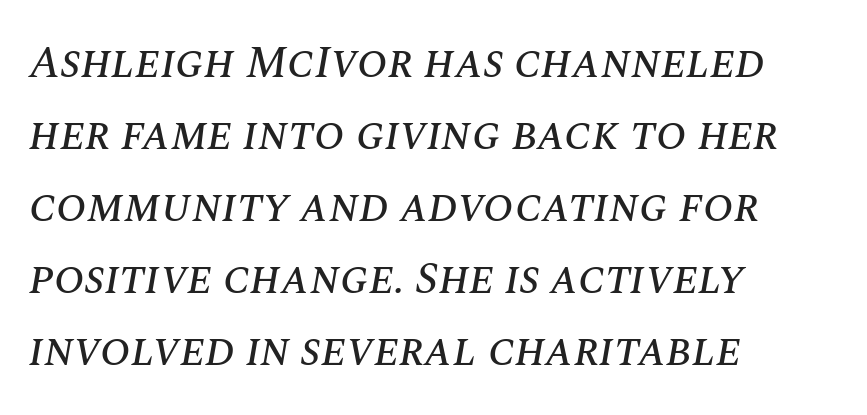
Q: Is the text italic (slanted)? A: Yes, it leans right by about 10 degrees.
Q: Is the text underlined? A: No.
Q: How is the paragraph aligned? A: Left-aligned.
Q: Is the spacing between letters normal or unusually wide? A: Normal.
Q: Is the spacing between lines tight, normal or loose? A: Normal.
Q: Width (condensed, normal, or wide)? A: Normal.
Q: Stroke contrast? A: Medium.
Q: x-height? A: Large.
Q: Monospaced? A: No.
